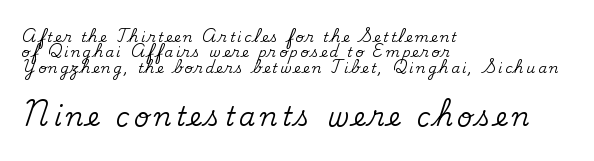
{"underline": "no", "align": "left", "line_spacing": "tight", "line_spacing_ratio": 1.1, "larger_block": "second", "size_ratio": 1.86, "glyph_px": 26}
